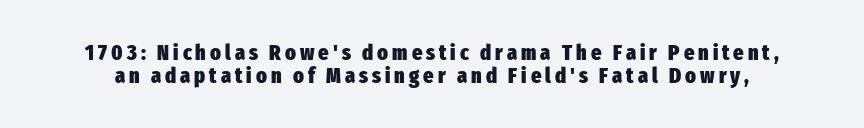
{"italic": "no", "bold": "yes", "underline": "no", "line_spacing": "tight", "line_spacing_ratio": 1.03, "glyph_px": 22}
